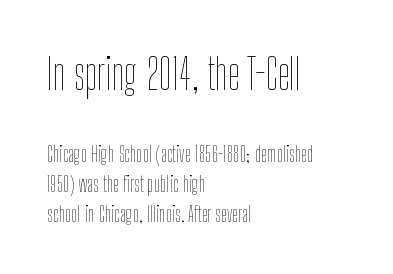
{"italic": "no", "bold": "no", "weight": "thin", "width": "condensed", "stroke_contrast": "low", "x_height": "medium", "monospaced": "no", "underline": "no", "align": "left", "line_spacing": "normal", "line_spacing_ratio": 1.36, "letter_spacing": "normal", "letter_spacing_em": 0.0, "larger_block": "first", "size_ratio": 1.95, "glyph_px": 43}
